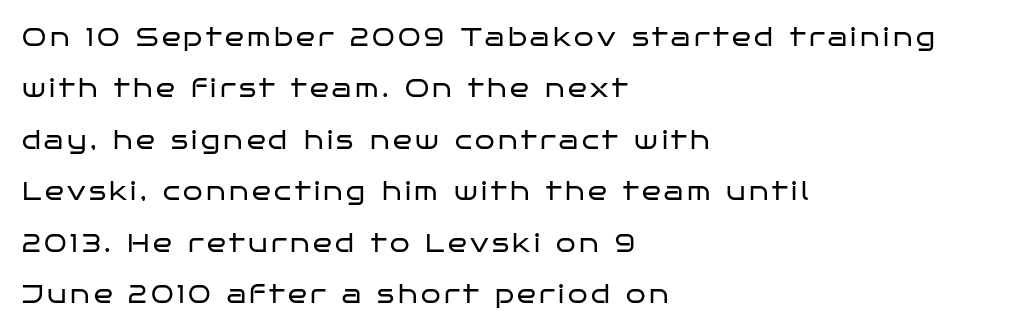
The image shows 25 px text type, upright; set left-aligned, loose line spacing (2.06x), not underlined.
